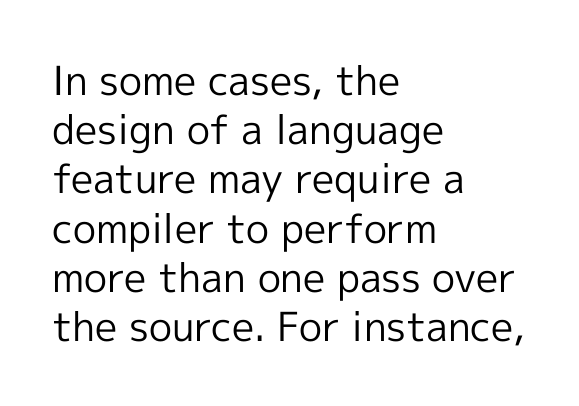
Line beginnings align vertically; line endings do not. The text was rendered using a sans face with plain stroke endings. Character widths vary here, with narrow letters taking less room than wide ones. Compared with typical body copy, the letter spacing here is the same.
